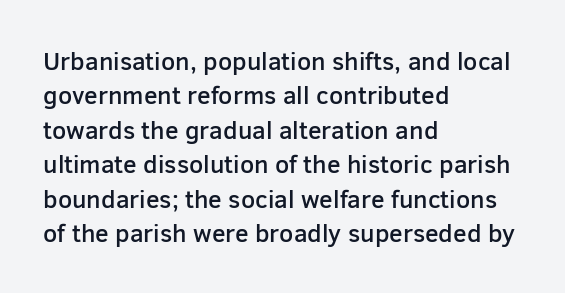
{"italic": "no", "bold": "semi", "underline": "no", "align": "left", "line_spacing": "normal", "line_spacing_ratio": 1.38, "letter_spacing": "normal", "letter_spacing_em": 0.0, "glyph_px": 25}
